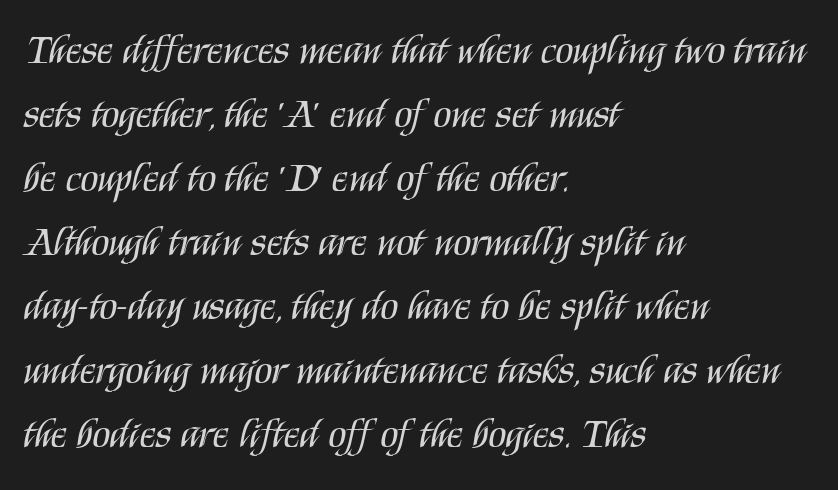
Q: Is the text bold? A: No.
Q: Is the text italic (slanted)? A: Yes.
Q: Is the typeface a serif or a sans-serif typeface? A: Sans-serif.
Q: Is the text underlined? A: No.
Q: How is the paragraph aligned? A: Left-aligned.
Q: Is the spacing between letters normal or unusually wide? A: Normal.
Q: Is the spacing between lines tight, normal or loose? A: Normal.
Q: Width (condensed, normal, or wide)? A: Condensed.
Q: Stroke contrast? A: Medium.
Q: x-height? A: Large.
Q: Monospaced? A: No.
